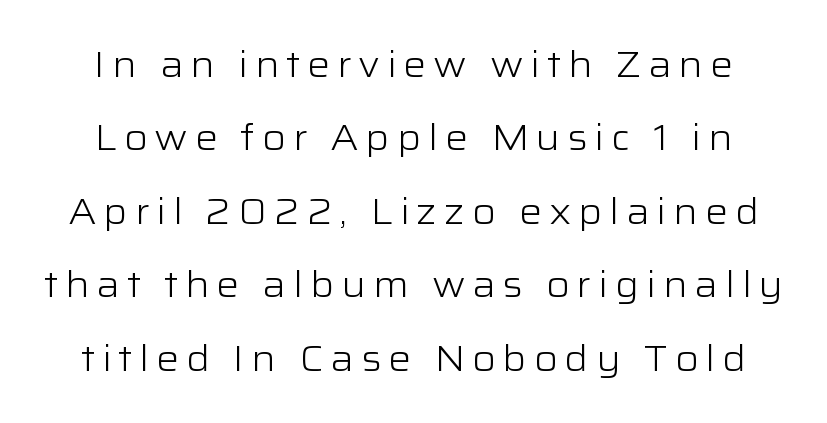
{"serif": "no", "italic": "no", "bold": "no", "weight": "light", "width": "wide", "stroke_contrast": "low", "x_height": "medium", "monospaced": "no", "underline": "no", "align": "center", "line_spacing": "loose", "line_spacing_ratio": 2.04, "glyph_px": 36}
